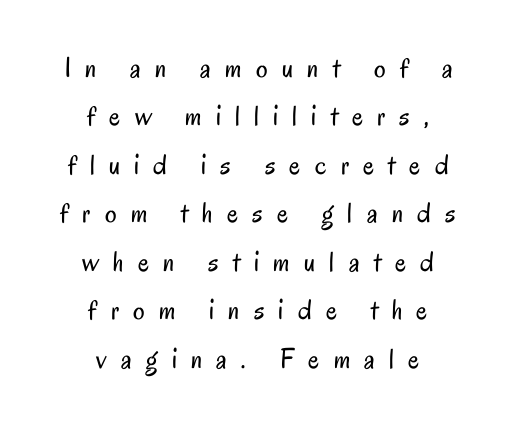
Q: Is the text bold? A: No.
Q: Is the text italic (slanted)? A: No, it is upright.
Q: Is the typeface a serif or a sans-serif typeface? A: Sans-serif.
Q: Is the text underlined? A: No.
Q: How is the paragraph aligned? A: Centered.
Q: Is the spacing between letters normal or unusually wide? A: Unusually wide.
Q: Is the spacing between lines tight, normal or loose? A: Normal.
Q: Width (condensed, normal, or wide)? A: Condensed.
Q: Stroke contrast? A: Low.
Q: x-height? A: Small.
Q: Monospaced? A: No.
